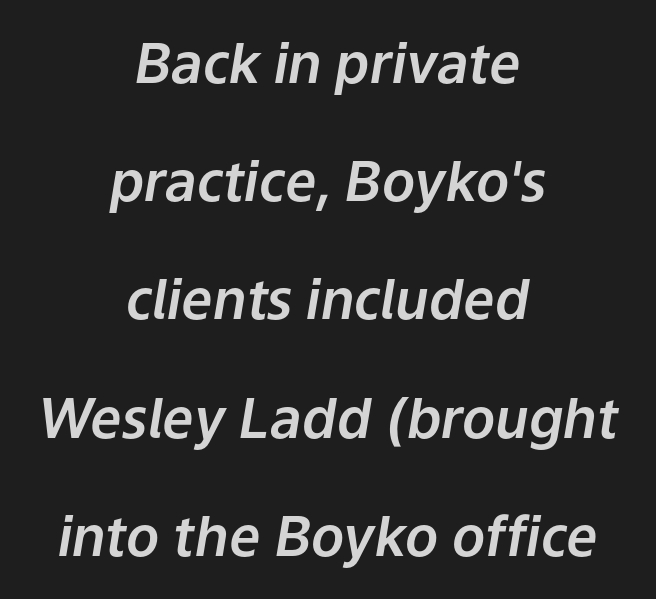
Q: Is the text italic (slanted)? A: Yes, it leans right by about 9 degrees.
Q: Is the text underlined? A: No.
Q: How is the paragraph aligned? A: Centered.
Q: Is the spacing between letters normal or unusually wide? A: Normal.
Q: Is the spacing between lines tight, normal or loose? A: Loose.
Q: Width (condensed, normal, or wide)? A: Normal.
Q: Stroke contrast? A: Low.
Q: x-height? A: Medium.
Q: Monospaced? A: No.
